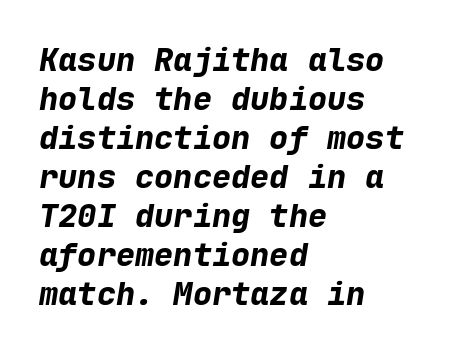
Q: Is the text bold? A: Yes.
Q: Is the text italic (slanted)? A: Yes, it leans right by about 9 degrees.
Q: Is the text underlined? A: No.
Q: How is the paragraph aligned? A: Left-aligned.
Q: Is the spacing between letters normal or unusually wide? A: Normal.
Q: Width (condensed, normal, or wide)? A: Normal.
Q: Stroke contrast? A: Low.
Q: x-height? A: Medium.
Q: Monospaced? A: Yes.
